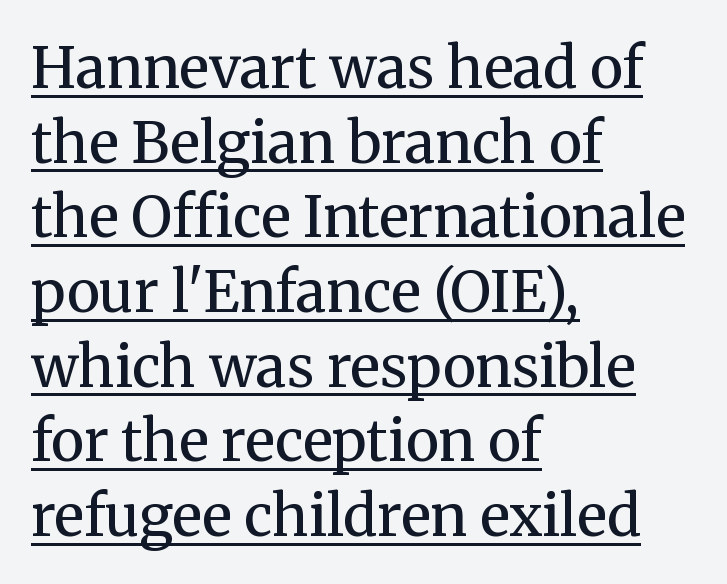
Q: Is the text bold? A: No.
Q: Is the text italic (slanted)? A: No, it is upright.
Q: Is the typeface a serif or a sans-serif typeface? A: Serif.
Q: Is the text underlined? A: Yes.
Q: How is the paragraph aligned? A: Left-aligned.
Q: Is the spacing between letters normal or unusually wide? A: Normal.
Q: Is the spacing between lines tight, normal or loose? A: Normal.
Q: Width (condensed, normal, or wide)? A: Normal.
Q: Stroke contrast? A: Medium.
Q: x-height? A: Medium.
Q: Monospaced? A: No.
